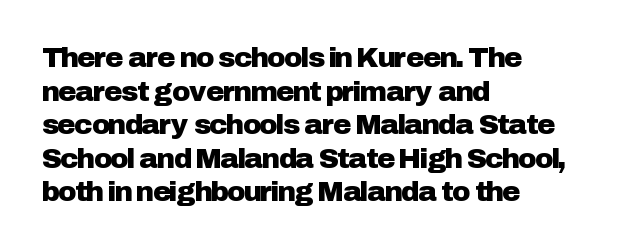
Q: Is the text italic (slanted)? A: No, it is upright.
Q: Is the typeface a serif or a sans-serif typeface? A: Sans-serif.
Q: Is the text underlined? A: No.
Q: How is the paragraph aligned? A: Left-aligned.
Q: Is the spacing between letters normal or unusually wide? A: Normal.
Q: Width (condensed, normal, or wide)? A: Normal.
Q: Stroke contrast? A: Low.
Q: x-height? A: Medium.
Q: Monospaced? A: No.
